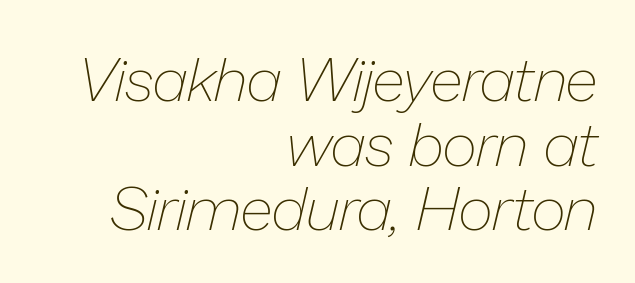
The image shows 61 px thin type, italic (leaning right); set right-aligned, tight line spacing (1.06x), normal letter spacing, not underlined; low stroke contrast and a medium x-height.
